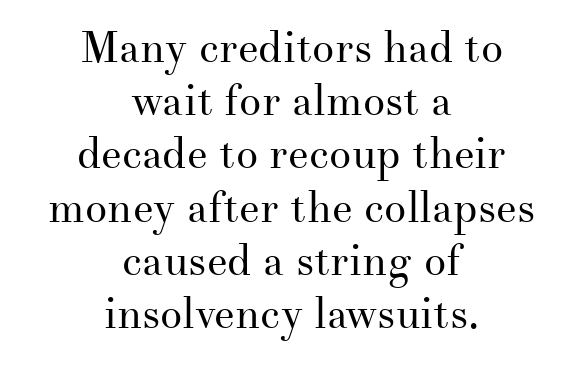
The passage shown is typed in a proportional face where columns would drift. These lines are composed in type with serifs. Each row of text sits above clean, open space. Visually the block forms a symmetrical silhouette, jagged on both flanks.
